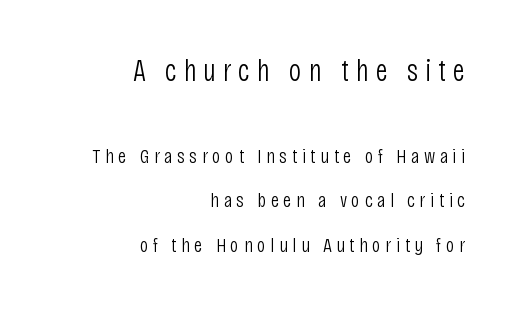
{"serif": "no", "italic": "no", "bold": "no", "weight": "light", "width": "condensed", "stroke_contrast": "low", "x_height": "large", "monospaced": "no", "underline": "no", "align": "right", "line_spacing": "loose", "line_spacing_ratio": 2.12, "letter_spacing": "wide", "letter_spacing_em": 0.22, "larger_block": "first", "size_ratio": 1.48, "glyph_px": 31}
